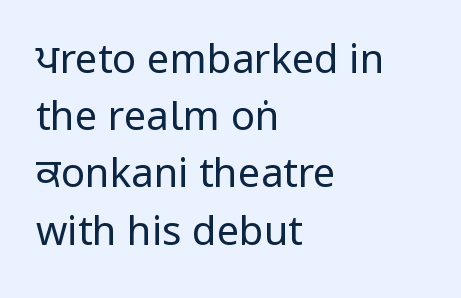
Q: Is the text bold? A: No.
Q: Is the text italic (slanted)? A: No, it is upright.
Q: Is the typeface a serif or a sans-serif typeface? A: Sans-serif.
Q: Is the text underlined? A: No.
Q: How is the paragraph aligned? A: Left-aligned.
Q: Is the spacing between letters normal or unusually wide? A: Normal.
Q: Is the spacing between lines tight, normal or loose? A: Normal.
Q: Width (condensed, normal, or wide)? A: Condensed.
Q: Stroke contrast? A: Low.
